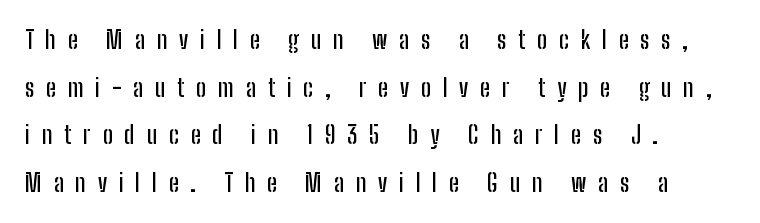
Students, observe: this is what heavily led, spacious text looks like. The letterforms stand isolated, each surrounded by extra space. The glyphs are unaccompanied by any horizontal stroke below them. The ragged edge is on the right, which tells us the setting is flush left.
